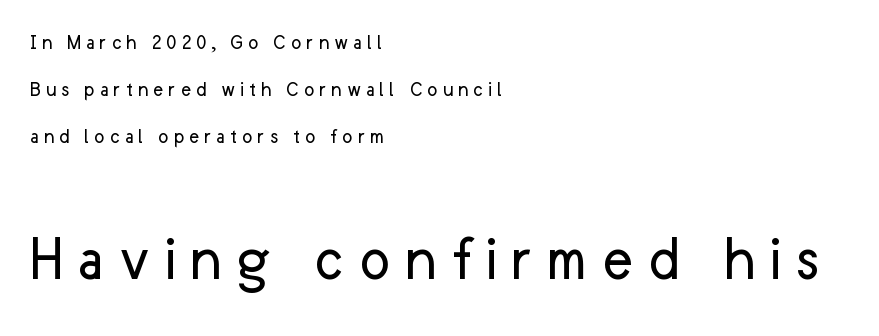
Q: Is the text bold? A: No.
Q: Is the text italic (slanted)? A: No, it is upright.
Q: Is the typeface a serif or a sans-serif typeface? A: Sans-serif.
Q: Is the text underlined? A: No.
Q: How is the paragraph aligned? A: Left-aligned.
Q: Is the spacing between letters normal or unusually wide? A: Unusually wide.
Q: Is the spacing between lines tight, normal or loose? A: Loose.
Q: Which block of text is set in a larger size, the first (top) or the second (bottom)? A: The second (bottom) one.
Q: Width (condensed, normal, or wide)? A: Normal.
Q: Stroke contrast? A: Low.
Q: x-height? A: Medium.
Q: Monospaced? A: No.
